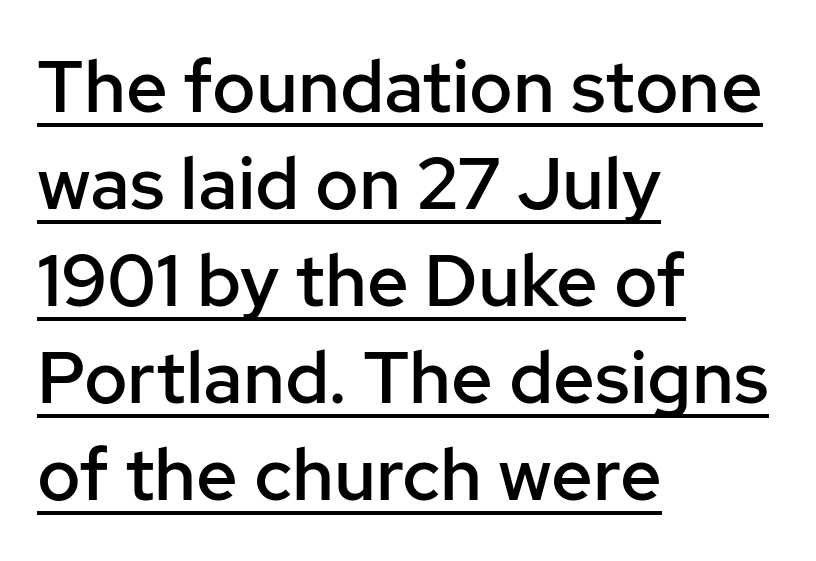
{"serif": "no", "italic": "no", "bold": "semi", "weight": "semibold", "width": "normal", "stroke_contrast": "low", "x_height": "medium", "monospaced": "no", "underline": "yes", "align": "left", "line_spacing": "normal", "line_spacing_ratio": 1.33, "letter_spacing": "normal", "letter_spacing_em": 0.0, "glyph_px": 73}
